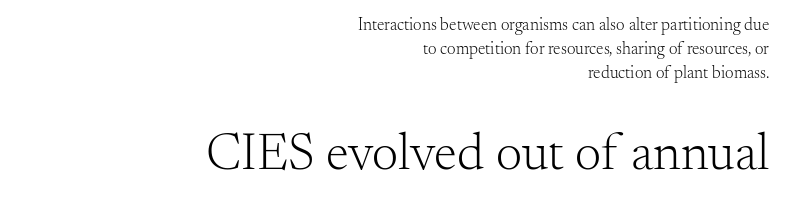
Q: Is the text bold? A: No.
Q: Is the text italic (slanted)? A: No, it is upright.
Q: Is the typeface a serif or a sans-serif typeface? A: Serif.
Q: Is the text underlined? A: No.
Q: How is the paragraph aligned? A: Right-aligned.
Q: Is the spacing between letters normal or unusually wide? A: Normal.
Q: Is the spacing between lines tight, normal or loose? A: Normal.
Q: Which block of text is set in a larger size, the first (top) or the second (bottom)? A: The second (bottom) one.
Q: Width (condensed, normal, or wide)? A: Normal.
Q: Stroke contrast? A: Medium.
Q: x-height? A: Small.
Q: Monospaced? A: No.
